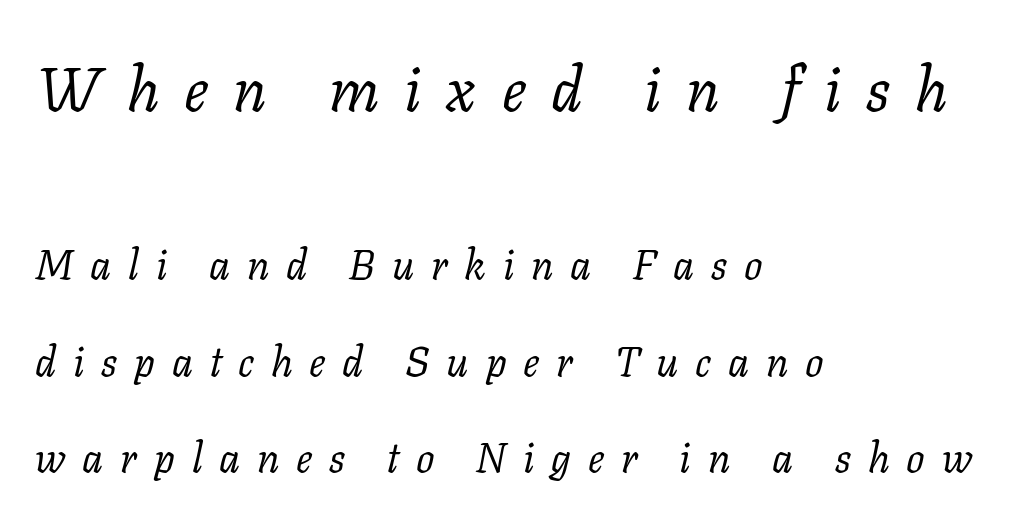
{"serif": "yes", "italic": "yes", "lean": "right", "slant_degrees": 11, "bold": "no", "weight": "regular", "width": "normal", "stroke_contrast": "low", "x_height": "medium", "monospaced": "no", "underline": "no", "align": "left", "line_spacing": "loose", "line_spacing_ratio": 2.36, "letter_spacing": "wide", "letter_spacing_em": 0.41, "larger_block": "first", "size_ratio": 1.49, "glyph_px": 61}
